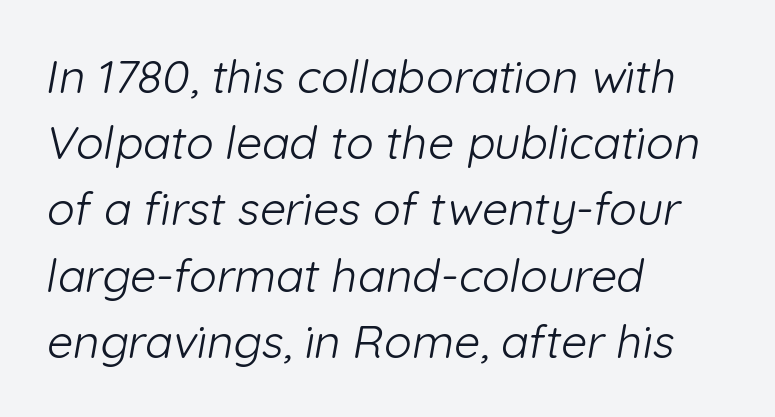
The image shows 46 px light sans-serif type; set left-aligned, normal line spacing (1.44x), normal letter spacing, not underlined; low stroke contrast and a medium x-height.
